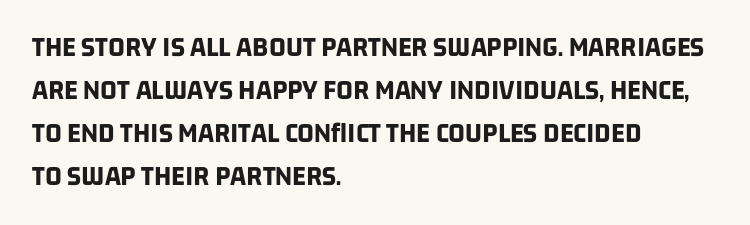
{"serif": "no", "bold": "yes", "weight": "bold", "width": "condensed", "stroke_contrast": "low", "x_height": "large", "monospaced": "no", "underline": "no", "align": "left", "line_spacing": "normal", "line_spacing_ratio": 1.48, "letter_spacing": "normal", "letter_spacing_em": 0.0, "glyph_px": 29}
